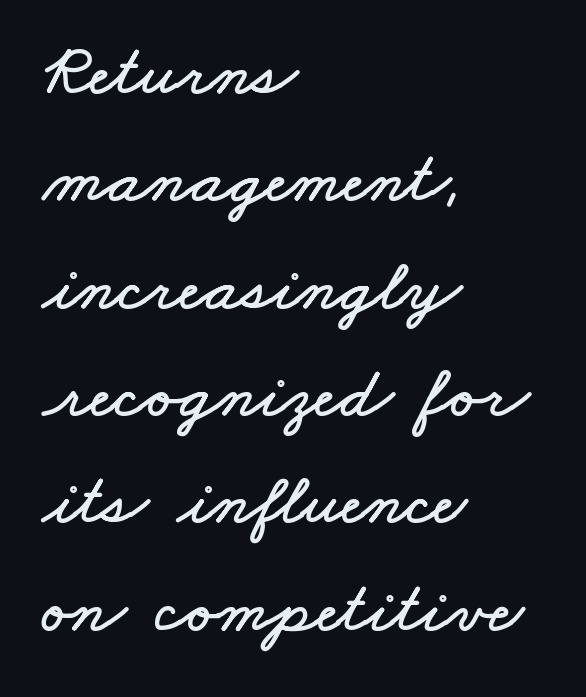
The typesetter chose a ragged-right arrangement here. Just letters on the line, the space beneath them empty. Reading down the column, the eye jumps a familiar distance to each next line. The letters advance in unequal steps, a hallmark of proportional type. Here the glyphs are tracked normally, forming tight word shapes.
